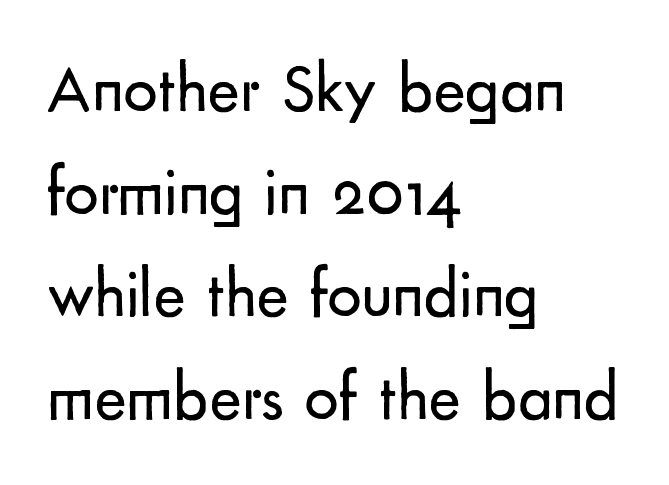
The image shows 68 px regular-weight sans-serif type, upright; set left-aligned, normal line spacing (1.51x), normal letter spacing, not underlined; low stroke contrast and a small x-height.
